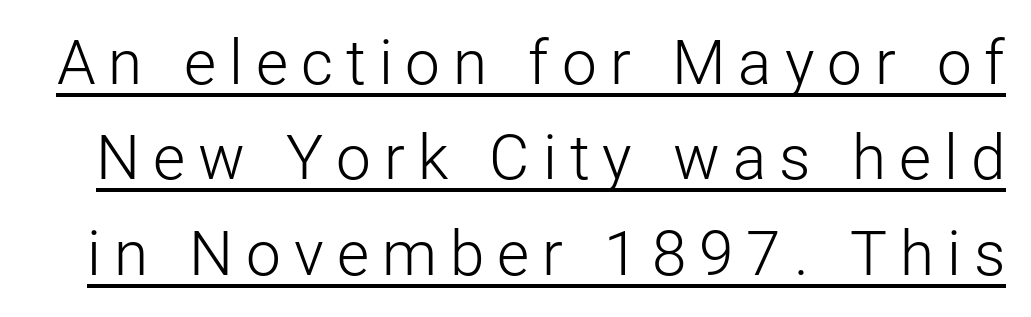
The image shows 62 px light sans-serif type, upright; set normal line spacing (1.54x), unusually wide letter spacing (+0.21 em), underlined; low stroke contrast and a medium x-height.
